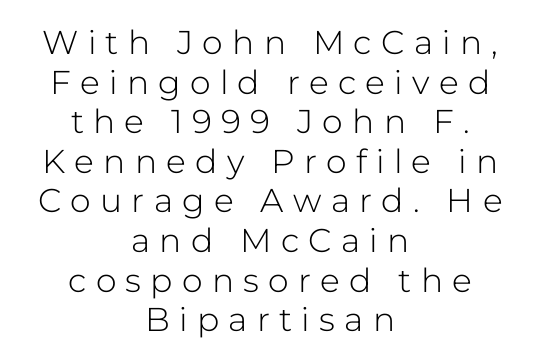
The image shows 33 px light sans-serif type, upright; set centered, line spacing 1.2x, unusually wide letter spacing (+0.28 em), not underlined; low stroke contrast and a medium x-height.
